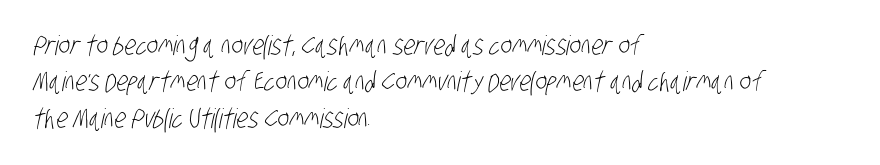
In terms of leading, this rendering sits right in the middle. This rendering features lettering with no underline. Is this a heavy cut? Hardly; it is regular or lighter. Tracking value appears to be zero — textbook default spacing. Left-aligned paragraph, ragged on the right.
